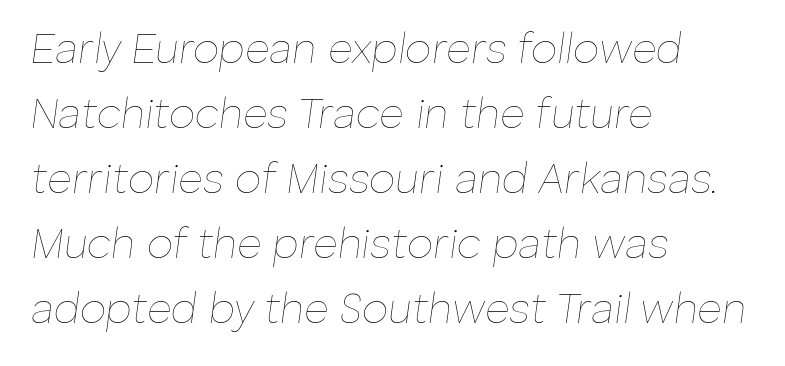
The image shows 42 px thin type, italic (leaning right); set left-aligned, normal line spacing (1.55x), normal letter spacing, not underlined; low stroke contrast and a medium x-height.
